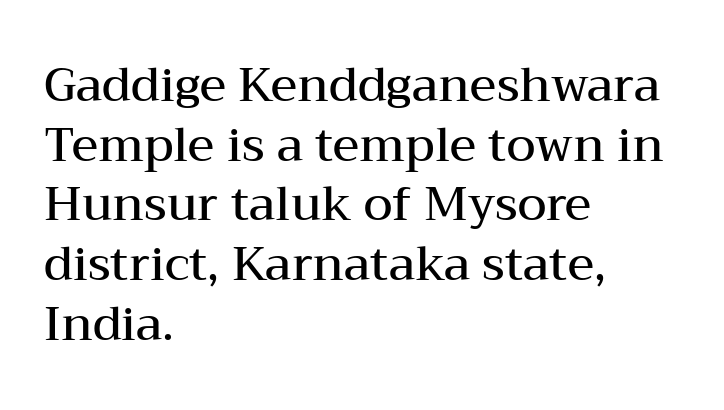
The image shows 47 px semibold, wide serif type, upright; set left-aligned, normal line spacing (1.27x), normal letter spacing, not underlined; medium stroke contrast and a medium x-height.
